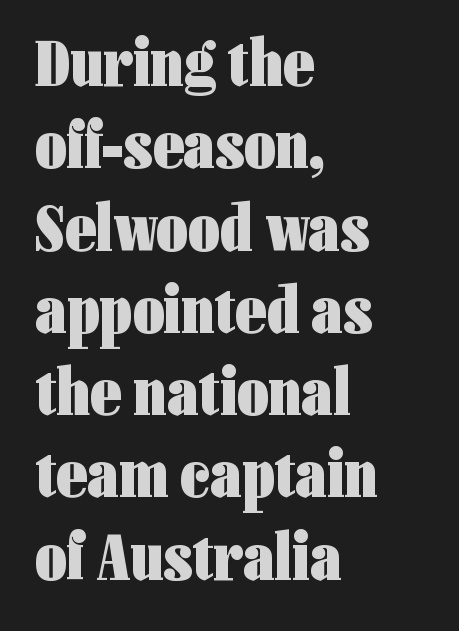
The letters advance in unequal steps, a hallmark of proportional type. The glyphs in this specimen are sans serif. Notice how the passage keeps a crisp vertical edge on the left only. The strip under each line holds only bare page.
